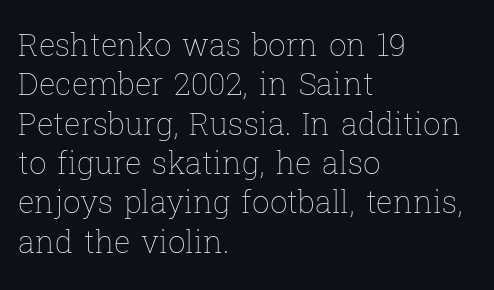
The image shows 31 px thin type, upright; set left-aligned, normal line spacing (1.27x), normal letter spacing, not underlined; low stroke contrast and a medium x-height.
